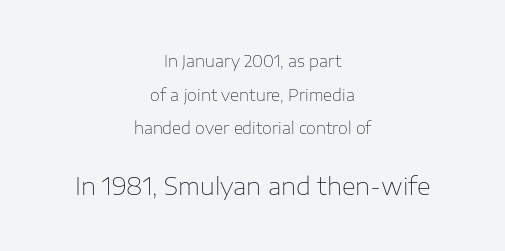
The face used here is rendered with its standard letterfit. The designer gave the closing block more size than the opening block. A centered setting, common on invitations and titles, is used for this passage. The designer dialed line spacing up above the default.
